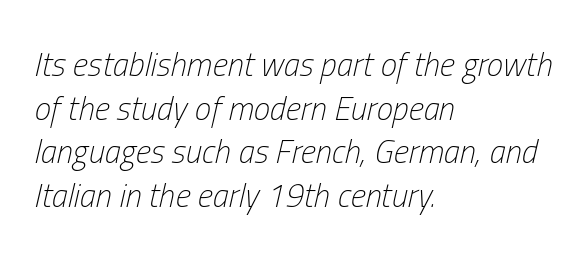
The image shows 33 px light, condensed type, italic (leaning right); set left-aligned, normal line spacing (1.32x), normal letter spacing, not underlined; low stroke contrast and a medium x-height.
